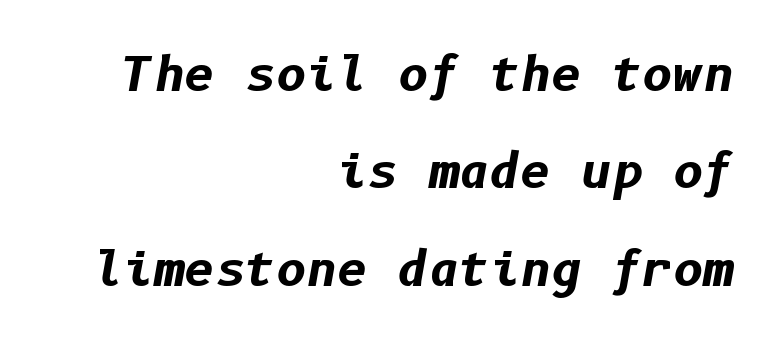
Q: Is the text bold? A: Yes.
Q: Is the text italic (slanted)? A: Yes, it leans right by about 10 degrees.
Q: Is the text underlined? A: No.
Q: How is the paragraph aligned? A: Right-aligned.
Q: Is the spacing between letters normal or unusually wide? A: Normal.
Q: Is the spacing between lines tight, normal or loose? A: Loose.
Q: Width (condensed, normal, or wide)? A: Normal.
Q: Stroke contrast? A: Low.
Q: x-height? A: Medium.
